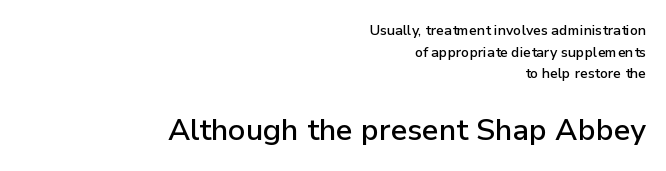
The more generous point size was reserved for the lower chunk. The baseline area is clear. Type style note: lacks serifs. Words appear dense and cohesive because spacing is normal. The passage shown stacks its lines at a standard gap. These lines stack with their right ends in a neat column.
